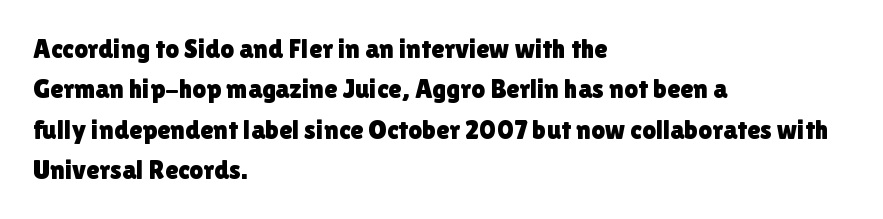
{"italic": "no", "underline": "no", "align": "left", "line_spacing": "normal", "line_spacing_ratio": 1.5, "letter_spacing": "normal", "letter_spacing_em": 0.0, "glyph_px": 27}
